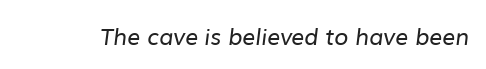
Between one letter and the next there's only the usual sliver of space. Weight: in the light-to-regular range. This rendering features lettering with no underline.
